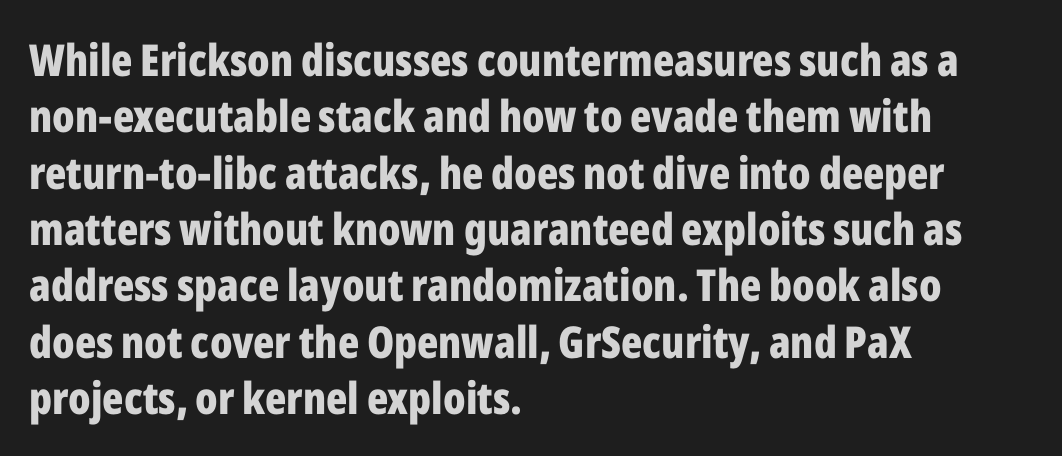
The image shows 44 px bold, condensed sans-serif type, upright; set left-aligned, normal line spacing (1.28x), normal letter spacing, not underlined; low stroke contrast and a medium x-height.
